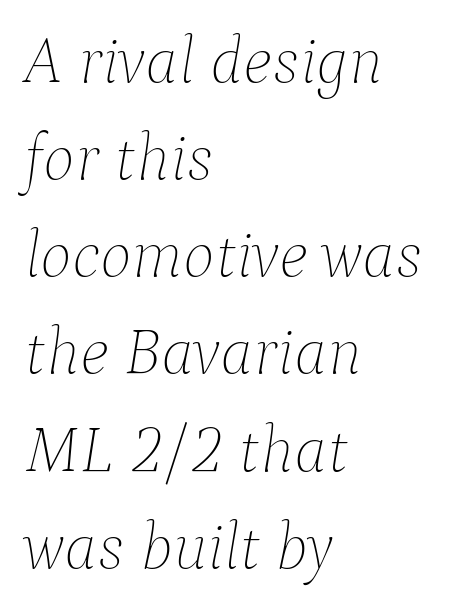
An italicized treatment has been applied to the whole sample. Honestly, the row spacing looks completely unremarkable. A typesetter would call this proportional, since set widths differ per character. The foot of each line stays bare and open. No extra tracking has been applied to these lines.
